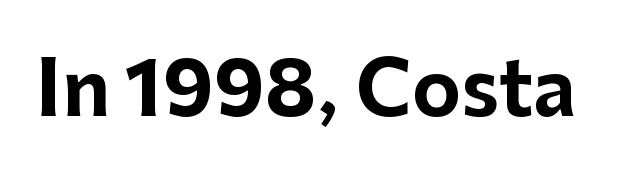
{"serif": "no", "italic": "no", "bold": "yes", "weight": "bold", "width": "normal", "stroke_contrast": "low", "x_height": "medium", "monospaced": "no", "underline": "no", "letter_spacing": "normal", "letter_spacing_em": 0.0, "glyph_px": 74}
